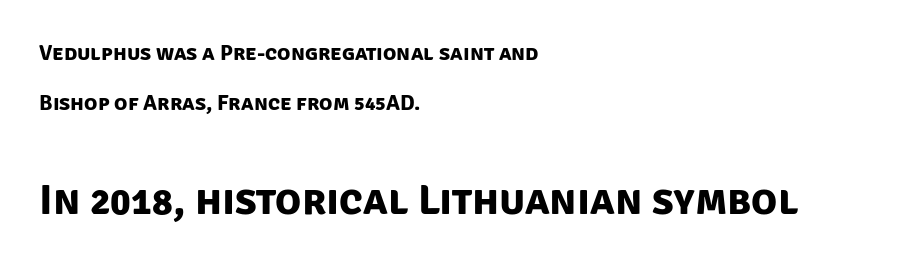
The image shows 43 px bold sans-serif type; set left-aligned, loose line spacing (2.27x), normal letter spacing, not underlined; the second (bottom) block is 1.95x larger; low stroke contrast and a large x-height.
